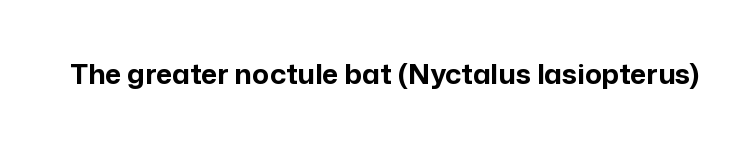
{"serif": "no", "italic": "no", "bold": "yes", "weight": "bold", "width": "normal", "stroke_contrast": "low", "x_height": "medium", "monospaced": "no", "underline": "no", "letter_spacing": "normal", "letter_spacing_em": 0.0, "glyph_px": 28}
